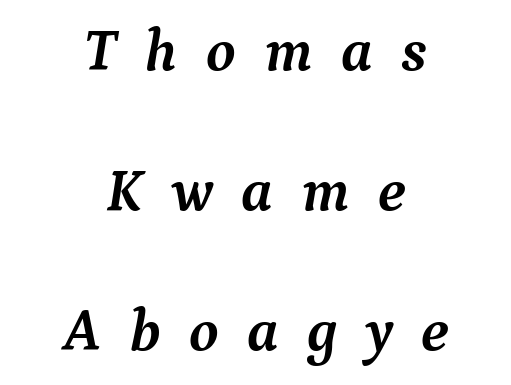
{"serif": "yes", "italic": "yes", "lean": "right", "slant_degrees": 9, "bold": "yes", "weight": "semibold", "width": "normal", "stroke_contrast": "medium", "x_height": "medium", "monospaced": "no", "underline": "no", "align": "center", "line_spacing": "loose", "line_spacing_ratio": 2.33, "letter_spacing": "wide", "letter_spacing_em": 0.47, "glyph_px": 60}
